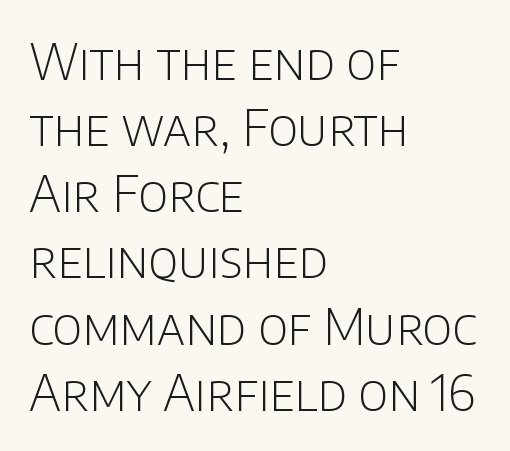
The image shows 49 px light sans-serif type, upright; set left-aligned, normal line spacing (1.35x), normal letter spacing, not underlined; low stroke contrast and a large x-height.
